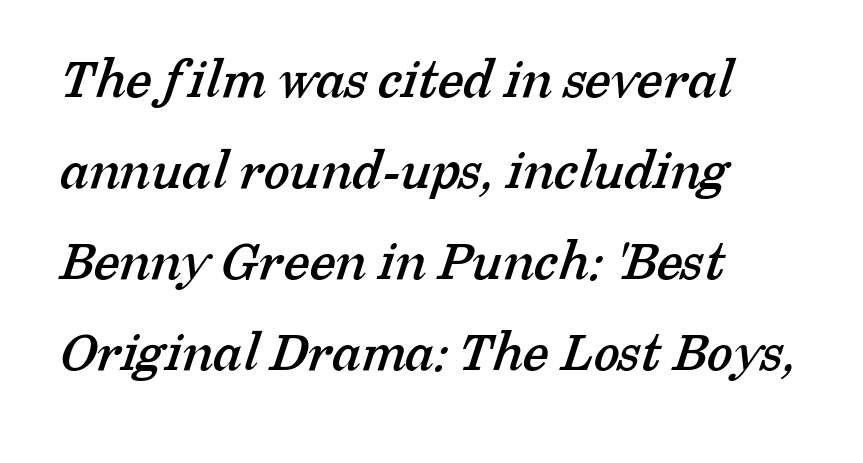
{"serif": "yes", "width": "normal", "stroke_contrast": "low", "x_height": "medium", "monospaced": "no", "underline": "no", "align": "left", "line_spacing": "normal", "line_spacing_ratio": 1.54, "letter_spacing": "normal", "letter_spacing_em": 0.0, "glyph_px": 59}
